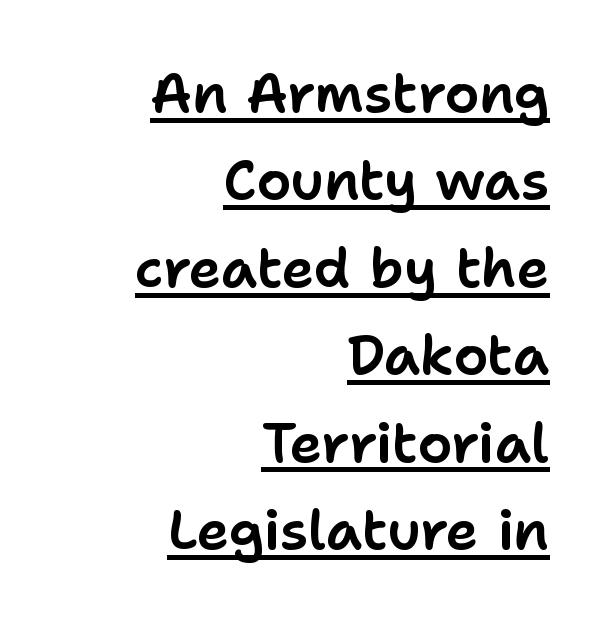
{"serif": "no", "italic": "no", "width": "normal", "stroke_contrast": "low", "x_height": "medium", "monospaced": "no", "underline": "yes", "align": "right", "line_spacing": "normal", "line_spacing_ratio": 1.59, "letter_spacing": "normal", "letter_spacing_em": 0.0, "glyph_px": 55}
